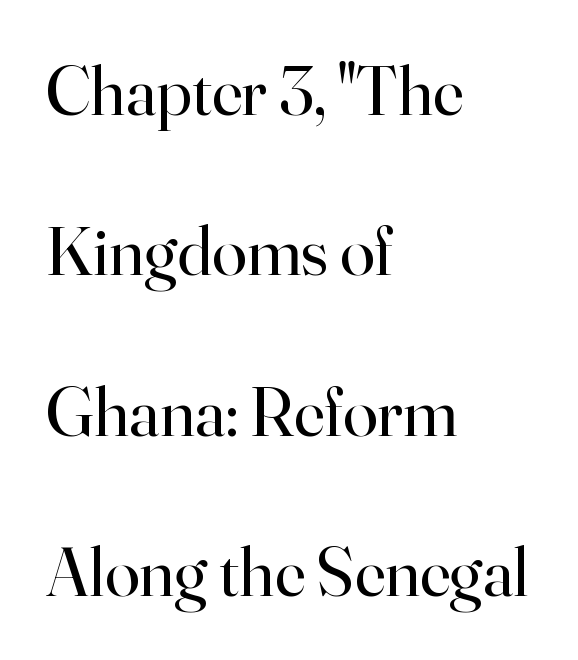
The image shows 70 px regular-weight serif type, upright; set left-aligned, loose line spacing (2.29x), normal letter spacing, not underlined; high stroke contrast and a small x-height.
